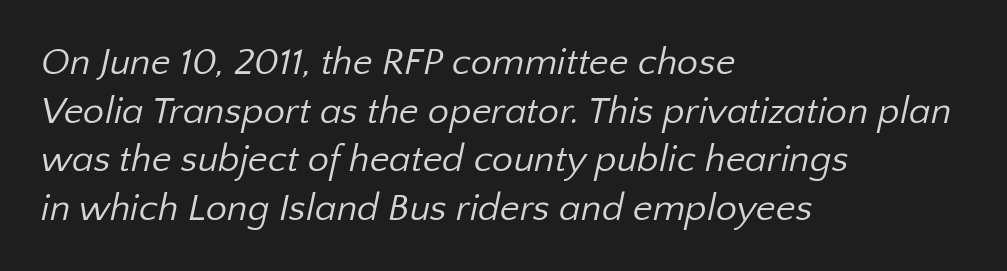
{"serif": "no", "bold": "no", "weight": "regular", "width": "normal", "stroke_contrast": "low", "x_height": "medium", "monospaced": "no", "underline": "no", "align": "left", "line_spacing": "normal", "line_spacing_ratio": 1.28, "letter_spacing": "normal", "letter_spacing_em": 0.0, "glyph_px": 38}
